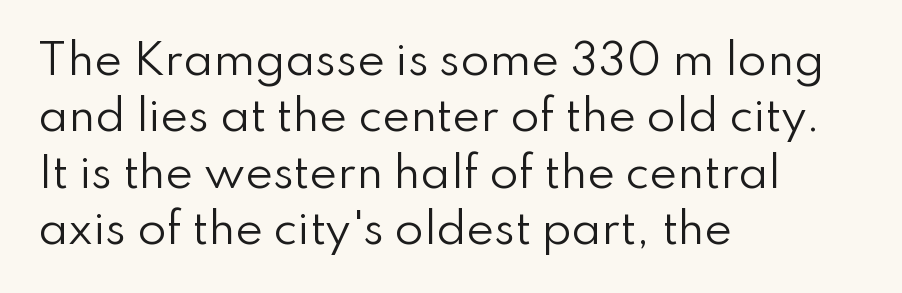
Q: Is the text bold? A: No.
Q: Is the text italic (slanted)? A: No, it is upright.
Q: Is the typeface a serif or a sans-serif typeface? A: Sans-serif.
Q: Is the text underlined? A: No.
Q: How is the paragraph aligned? A: Left-aligned.
Q: Is the spacing between letters normal or unusually wide? A: Normal.
Q: Is the spacing between lines tight, normal or loose? A: Normal.
Q: Width (condensed, normal, or wide)? A: Normal.
Q: Stroke contrast? A: Low.
Q: x-height? A: Small.
Q: Monospaced? A: No.
